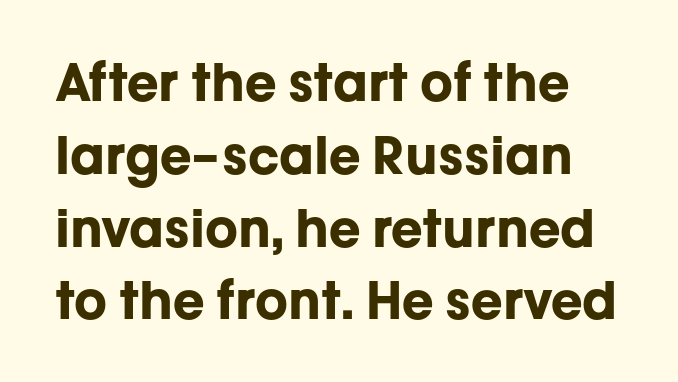
The image shows 52 px bold sans-serif type, upright; set normal line spacing (1.4x), normal letter spacing, not underlined; low stroke contrast and a medium x-height.
